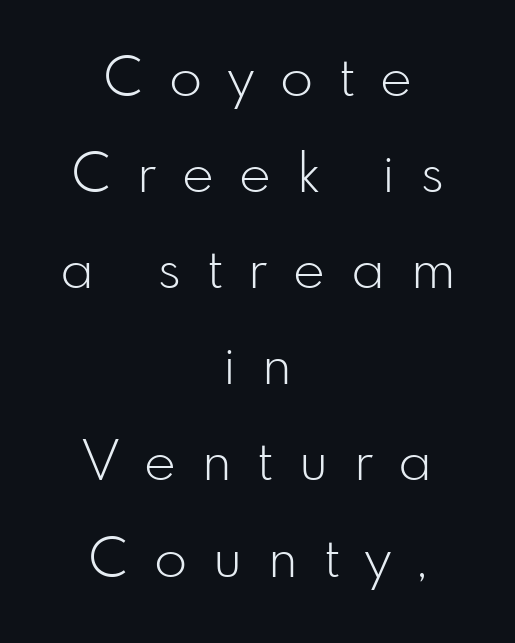
The image shows 54 px light sans-serif type, upright; set centered, line spacing 1.78x, unusually wide letter spacing (+0.48 em), not underlined; low stroke contrast and a small x-height.
